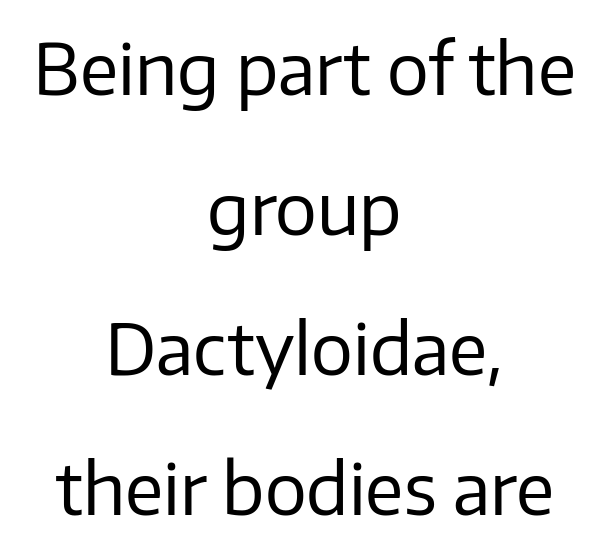
Q: Is the text bold? A: No.
Q: Is the text italic (slanted)? A: No, it is upright.
Q: Is the typeface a serif or a sans-serif typeface? A: Sans-serif.
Q: Is the text underlined? A: No.
Q: How is the paragraph aligned? A: Centered.
Q: Is the spacing between letters normal or unusually wide? A: Normal.
Q: Is the spacing between lines tight, normal or loose? A: Loose.
Q: Width (condensed, normal, or wide)? A: Normal.
Q: Stroke contrast? A: Low.
Q: x-height? A: Medium.
Q: Monospaced? A: No.
